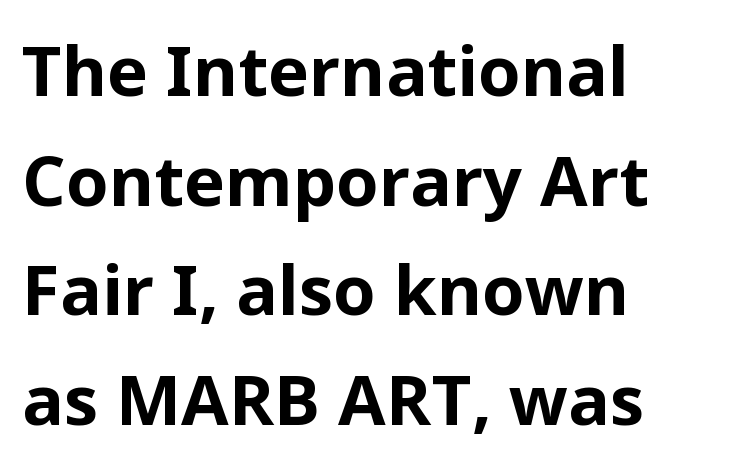
{"serif": "no", "italic": "no", "bold": "yes", "weight": "bold", "width": "normal", "stroke_contrast": "low", "x_height": "medium", "monospaced": "no", "underline": "no", "align": "left", "line_spacing": "normal", "line_spacing_ratio": 1.59, "letter_spacing": "normal", "letter_spacing_em": 0.0, "glyph_px": 69}
